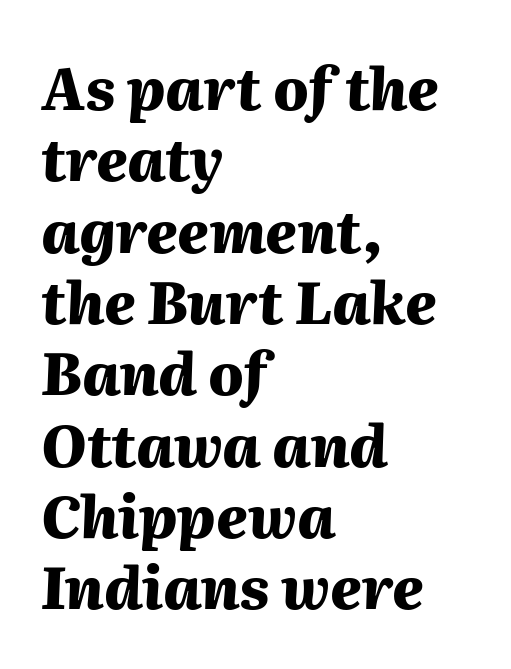
{"italic": "yes", "lean": "right", "slant_degrees": 2, "bold": "yes", "weight": "heavy", "width": "normal", "stroke_contrast": "medium", "x_height": "medium", "monospaced": "no", "underline": "no", "align": "left", "line_spacing_ratio": 1.23, "letter_spacing": "normal", "letter_spacing_em": 0.0, "glyph_px": 58}
